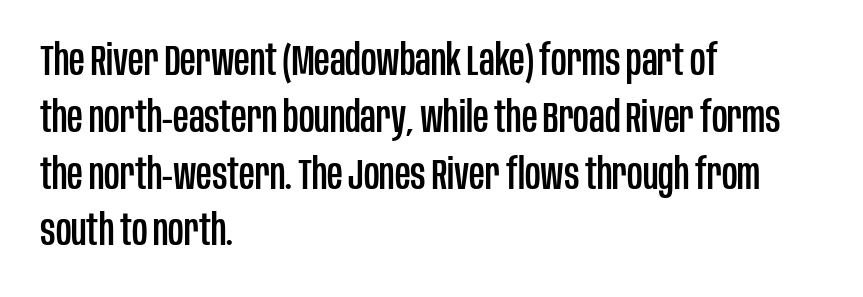
Q: Is the text italic (slanted)? A: No, it is upright.
Q: Is the typeface a serif or a sans-serif typeface? A: Sans-serif.
Q: Is the text underlined? A: No.
Q: How is the paragraph aligned? A: Left-aligned.
Q: Is the spacing between letters normal or unusually wide? A: Normal.
Q: Is the spacing between lines tight, normal or loose? A: Normal.
Q: Width (condensed, normal, or wide)? A: Condensed.
Q: Stroke contrast? A: Low.
Q: x-height? A: Large.
Q: Monospaced? A: No.
